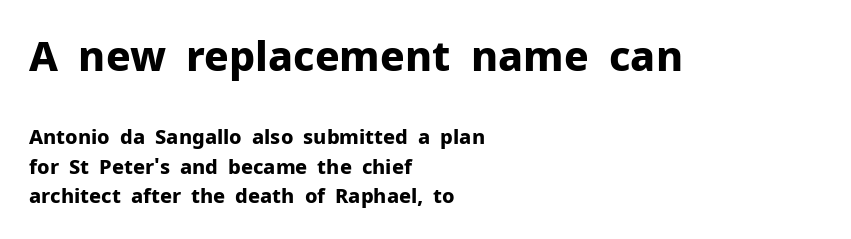
{"serif": "no", "italic": "no", "bold": "yes", "weight": "bold", "width": "normal", "stroke_contrast": "low", "x_height": "medium", "monospaced": "no", "underline": "no", "align": "left", "line_spacing": "normal", "line_spacing_ratio": 1.49, "letter_spacing": "normal", "letter_spacing_em": 0.0, "larger_block": "first", "size_ratio": 2.05, "glyph_px": 41}
